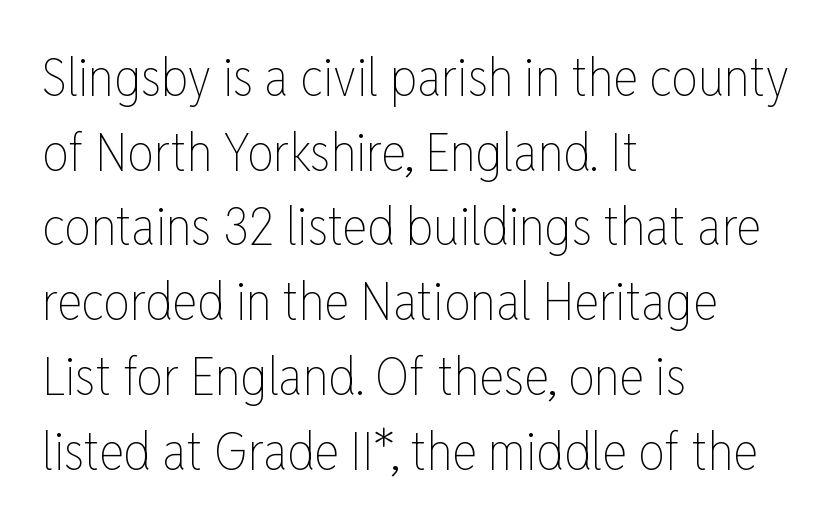
The letters look calm and open, with moderate or lighter stems. Which margin do the lines hug? The left one — the right edge is uneven. Quick note: interline space is typical. You can tell it's not italic because the verticals are truly vertical. A typesetter would call this zero additional tracking.
